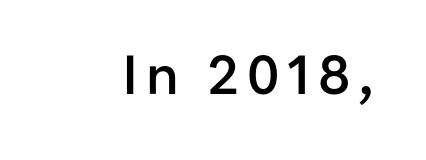
Nope, not italic — everything's standing straight. The typeface chosen for these lines omits serifs. The rendering uses natural spacing where letterforms have individual widths. In terms of weight, the rendering is demibold, just under bold. Beneath every word, the page is bare.
